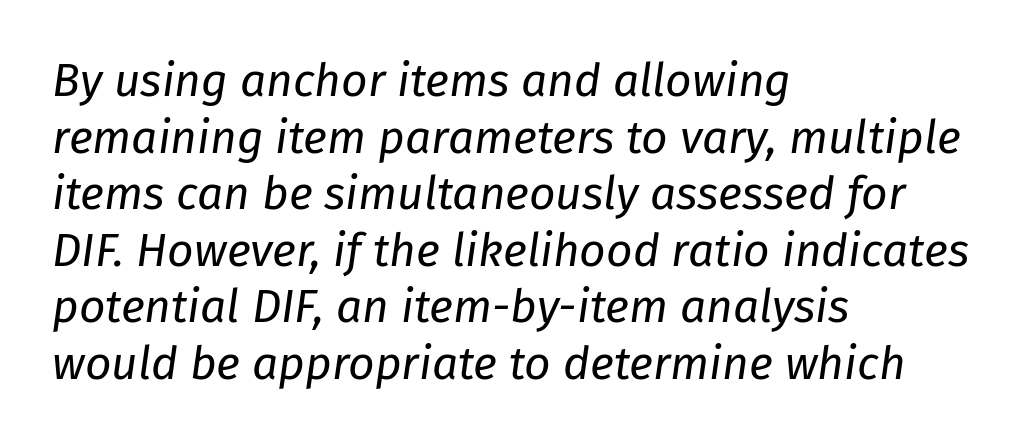
Q: Is the text bold? A: No.
Q: Is the text italic (slanted)? A: Yes, it leans right by about 8 degrees.
Q: Is the text underlined? A: No.
Q: How is the paragraph aligned? A: Left-aligned.
Q: Is the spacing between letters normal or unusually wide? A: Normal.
Q: Width (condensed, normal, or wide)? A: Normal.
Q: Stroke contrast? A: Low.
Q: x-height? A: Medium.
Q: Monospaced? A: No.
